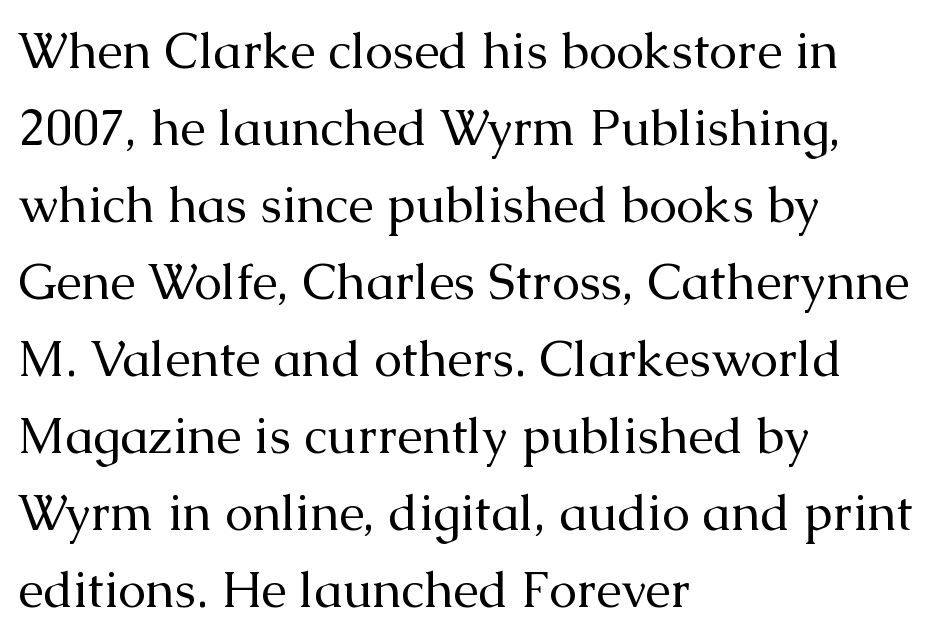
Q: Is the text bold? A: No.
Q: Is the text italic (slanted)? A: No, it is upright.
Q: Is the typeface a serif or a sans-serif typeface? A: Serif.
Q: Is the text underlined? A: No.
Q: How is the paragraph aligned? A: Left-aligned.
Q: Is the spacing between letters normal or unusually wide? A: Normal.
Q: Is the spacing between lines tight, normal or loose? A: Normal.
Q: Width (condensed, normal, or wide)? A: Normal.
Q: Stroke contrast? A: Medium.
Q: x-height? A: Medium.
Q: Monospaced? A: No.
